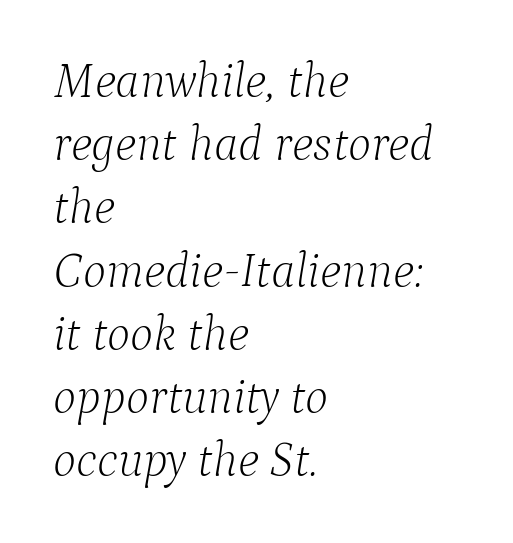
Q: Is the text bold? A: No.
Q: Is the text italic (slanted)? A: Yes, it leans right by about 9 degrees.
Q: Is the typeface a serif or a sans-serif typeface? A: Serif.
Q: Is the text underlined? A: No.
Q: How is the paragraph aligned? A: Left-aligned.
Q: Is the spacing between letters normal or unusually wide? A: Normal.
Q: Is the spacing between lines tight, normal or loose? A: Normal.
Q: Width (condensed, normal, or wide)? A: Normal.
Q: Stroke contrast? A: Low.
Q: x-height? A: Medium.
Q: Monospaced? A: No.
